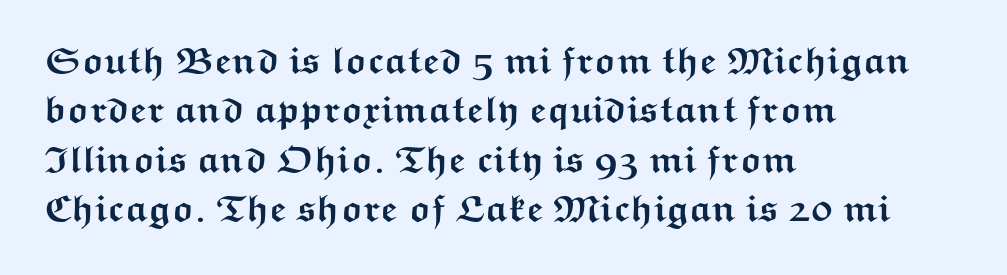
The image shows 38 px semibold, wide sans-serif type, upright; set left-aligned, normal line spacing (1.3x), normal letter spacing, not underlined; medium stroke contrast and a medium x-height.
